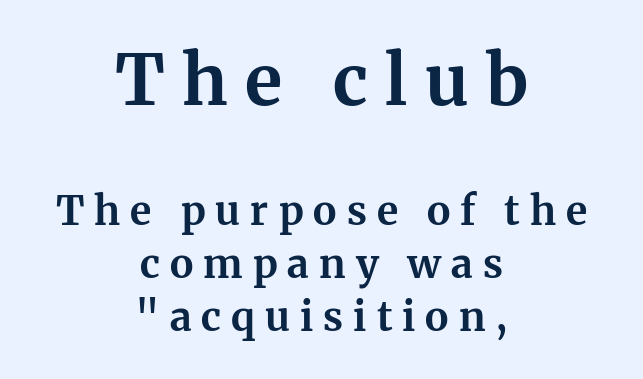
The image shows 70 px bold serif type, upright; set centered, normal line spacing (1.33x), unusually wide letter spacing (+0.25 em), not underlined; the first (top) block is 1.75x larger; medium stroke contrast and a medium x-height.
